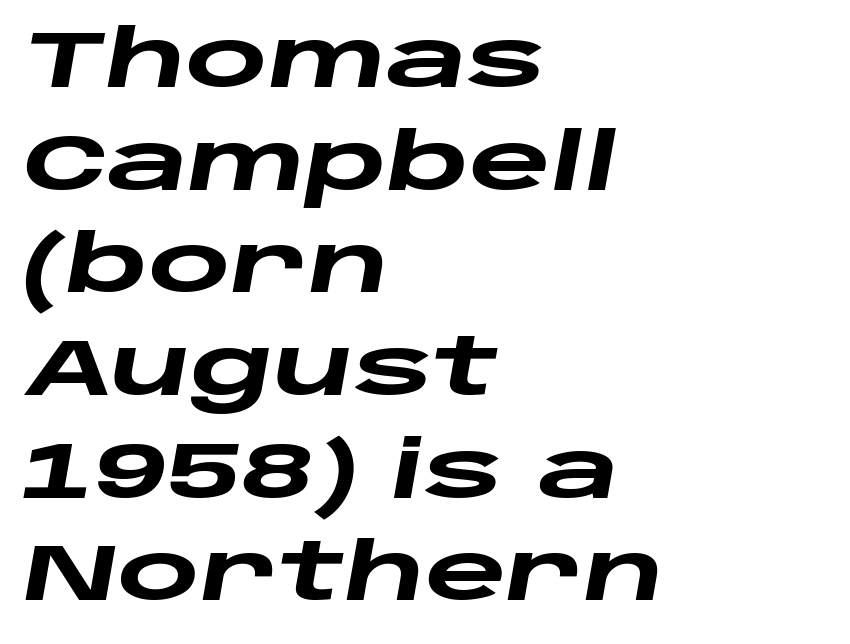
The image shows 79 px heavy, wide type, italic (leaning right); set left-aligned, normal line spacing (1.3x), normal letter spacing, not underlined; low stroke contrast and a large x-height.
